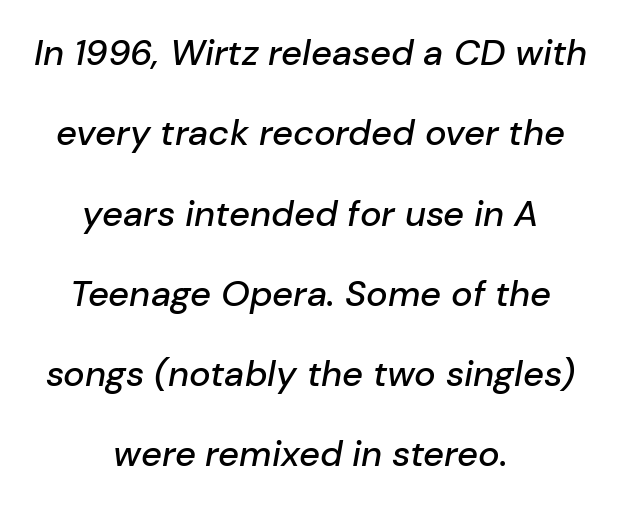
The image shows 36 px text type, italic (leaning right); set centered, loose line spacing (2.23x), normal letter spacing, not underlined; low stroke contrast and a medium x-height.
